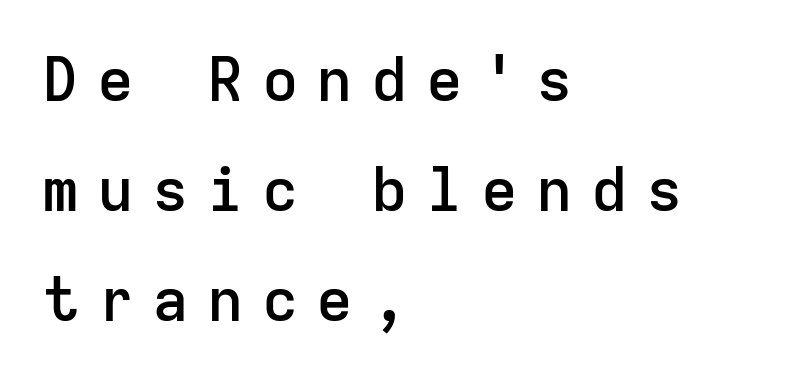
A typesetter would label this face a sans. Typeset ragged right — the left edge is the straight one. Loose tracking; the words dissolve into strings of separated letters. The zone under the glyphs is completely vacant. Here the designer chose a console-style face with uniform glyph widths.
